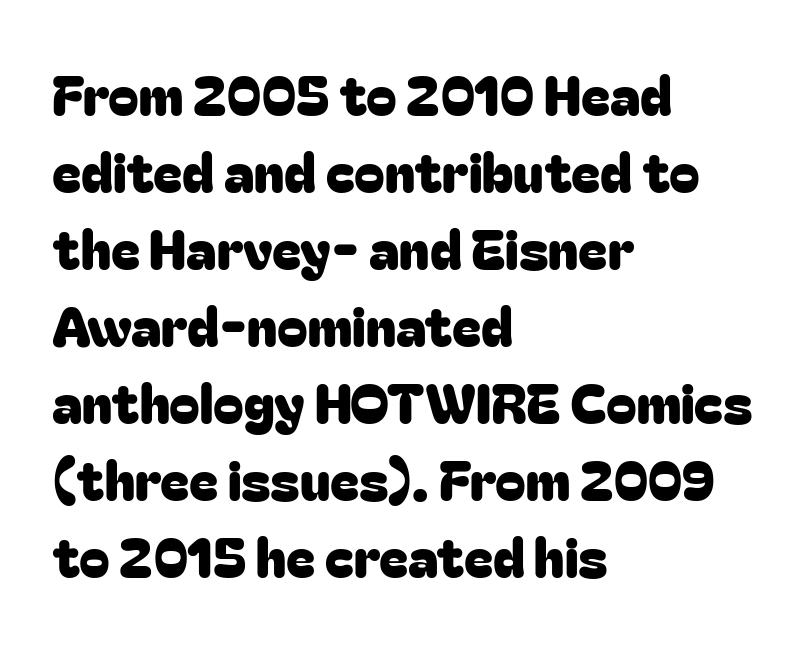
What's the leading like? Ordinary, nothing unusual. The letters advance in unequal steps, a hallmark of proportional type. The characters display no serif detailing; their extremities are plain. It's the straight-up-and-down kind of type. Glance below the letters and you will spot only blank space.
